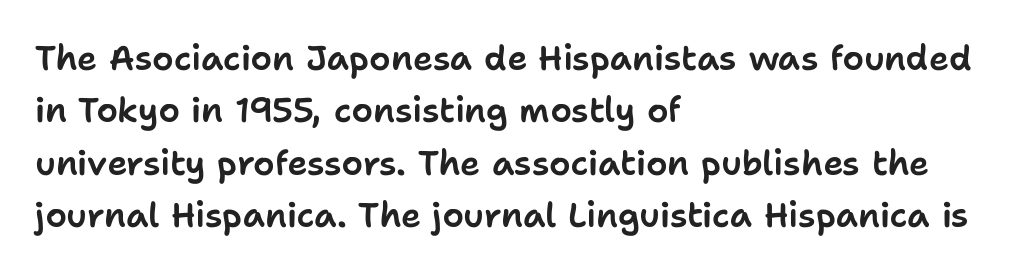
Note the varied advance widths — an 'i' is clearly narrower than an 'm'. Notice how the stems are strictly vertical — no italics here. Descender tails drop into unmarked territory. The designer left line spacing at the default. What stands out about the letter spacing? Nothing — it is the standard amount. Typeset ragged right — the left edge is the straight one.
